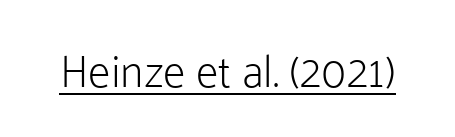
The image shows 45 px light sans-serif type, upright; set normal letter spacing, underlined; low stroke contrast and a medium x-height.
